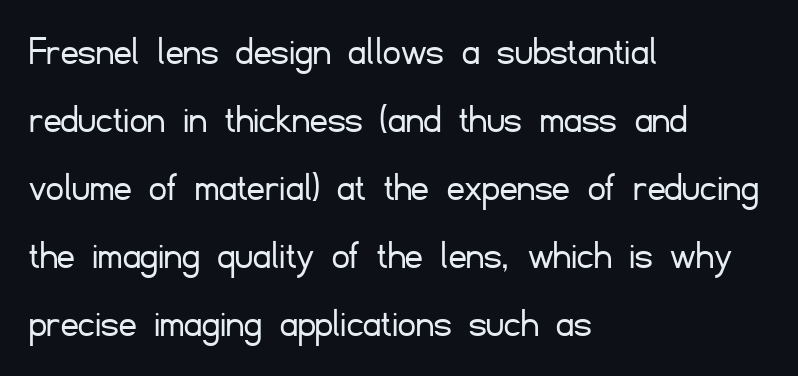
The image shows 43 px light sans-serif type, upright; set left-aligned, normal line spacing (1.58x), normal letter spacing, not underlined; low stroke contrast and a small x-height.
